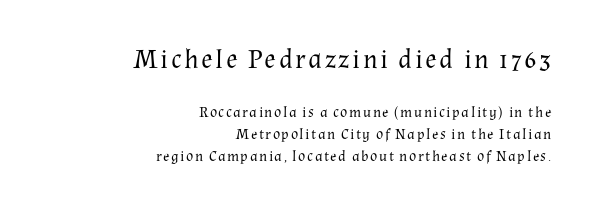
Honestly, the row spacing looks completely unremarkable. Has an underline been added? It has not. The characters are drawn with everyday or finer stroke widths. This is roman type, the default non-slanted kind.
